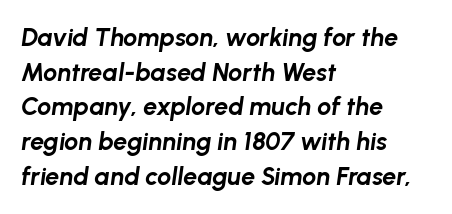
The passage shown is emphatically bold. Does the lettering tilt? It does — this is italic. Regular leading. Decoration check: the copy has no underline. Spacing between characters is what you'd get straight out of the box.
